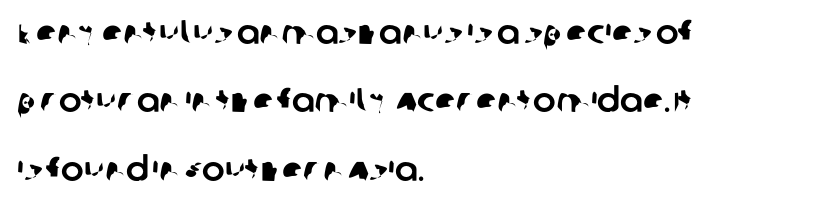
{"serif": "no", "width": "normal", "stroke_contrast": "low", "x_height": "large", "monospaced": "no", "underline": "no", "align": "left", "line_spacing": "loose", "line_spacing_ratio": 2.01, "letter_spacing": "normal", "letter_spacing_em": 0.0, "glyph_px": 34}
